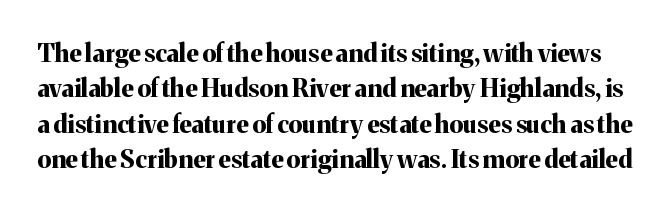
Q: Is the text bold? A: Yes.
Q: Is the text italic (slanted)? A: No, it is upright.
Q: Is the text underlined? A: No.
Q: Is the spacing between letters normal or unusually wide? A: Normal.
Q: Is the spacing between lines tight, normal or loose? A: Normal.
